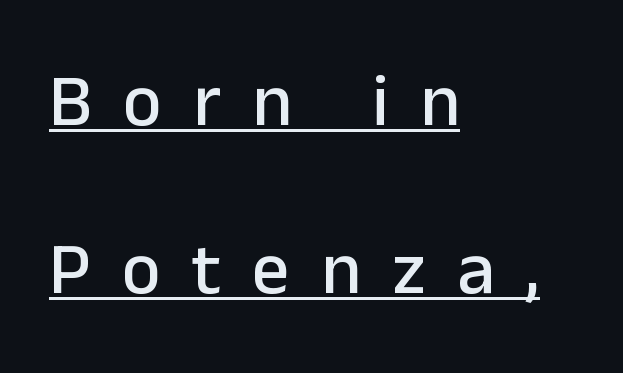
{"serif": "no", "italic": "no", "width": "normal", "stroke_contrast": "low", "x_height": "medium", "monospaced": "no", "underline": "yes", "align": "left", "line_spacing": "loose", "line_spacing_ratio": 2.27, "letter_spacing": "wide", "letter_spacing_em": 0.42, "glyph_px": 74}
